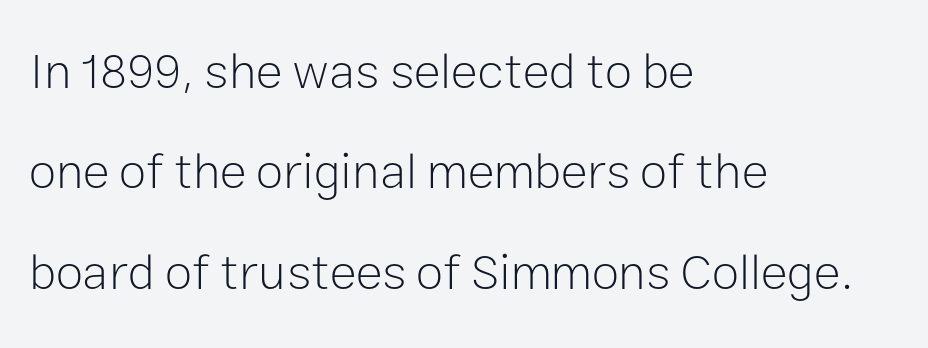
Unmarked baselines from the first word to the last. Posture: straight, roman, zero tilt. The characters are drawn with everyday or finer stroke widths. The letterforms sit shoulder to shoulder at normal distance. Think of a printed novel: that variable character pitch is what you see here.
